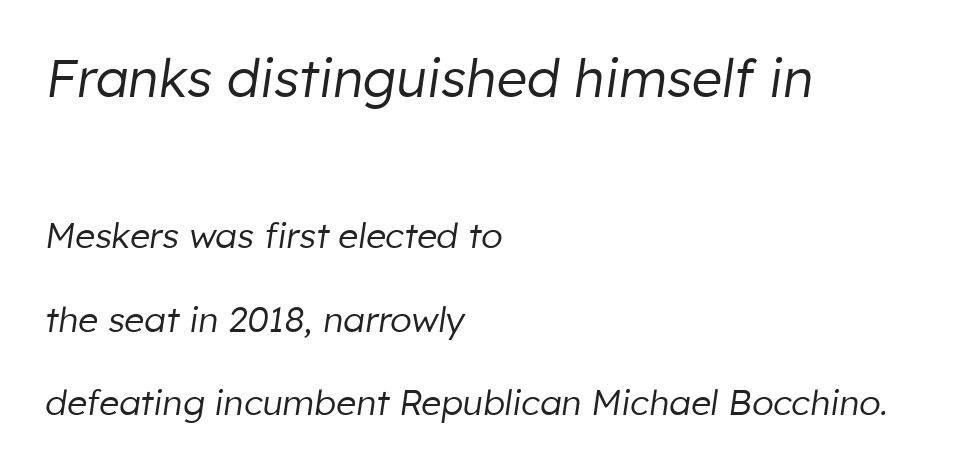
{"italic": "yes", "lean": "right", "slant_degrees": 8, "bold": "no", "weight": "regular", "width": "normal", "stroke_contrast": "low", "x_height": "medium", "monospaced": "no", "underline": "no", "align": "left", "line_spacing": "loose", "line_spacing_ratio": 2.39, "letter_spacing": "normal", "letter_spacing_em": 0.0, "larger_block": "first", "size_ratio": 1.51, "glyph_px": 53}
